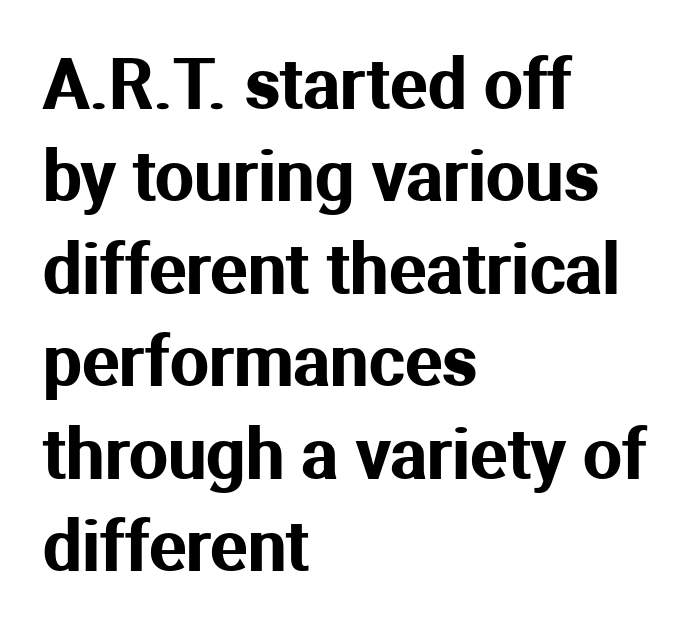
The image shows 69 px sans-serif type, upright; set left-aligned, normal line spacing (1.34x), normal letter spacing, not underlined; medium stroke contrast and a medium x-height.
